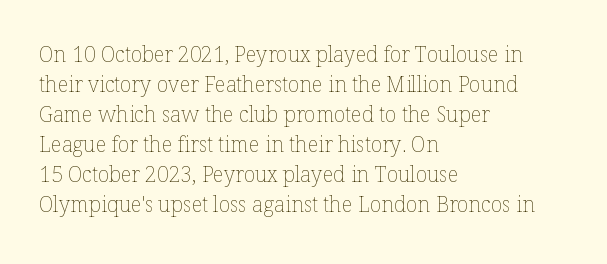
{"italic": "no", "bold": "no", "underline": "no", "align": "left", "line_spacing": "normal", "line_spacing_ratio": 1.43, "letter_spacing": "normal", "letter_spacing_em": 0.0, "glyph_px": 21}
